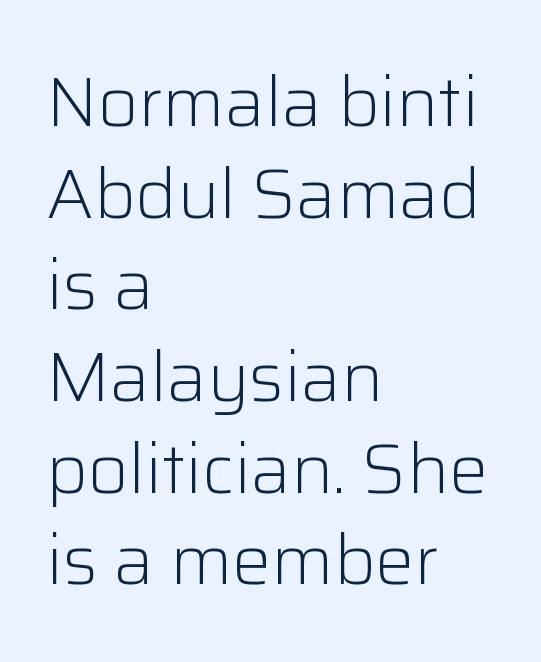
These lines keep a tight, regular rhythm from letter to letter. A typesetter would mark this as roman, not italic. Layout note: lines flush left. The weight would be labelled regular, book, light, or lighter still. Typographically, this falls in the sans-serif category. Plain, unruled lines of type.
